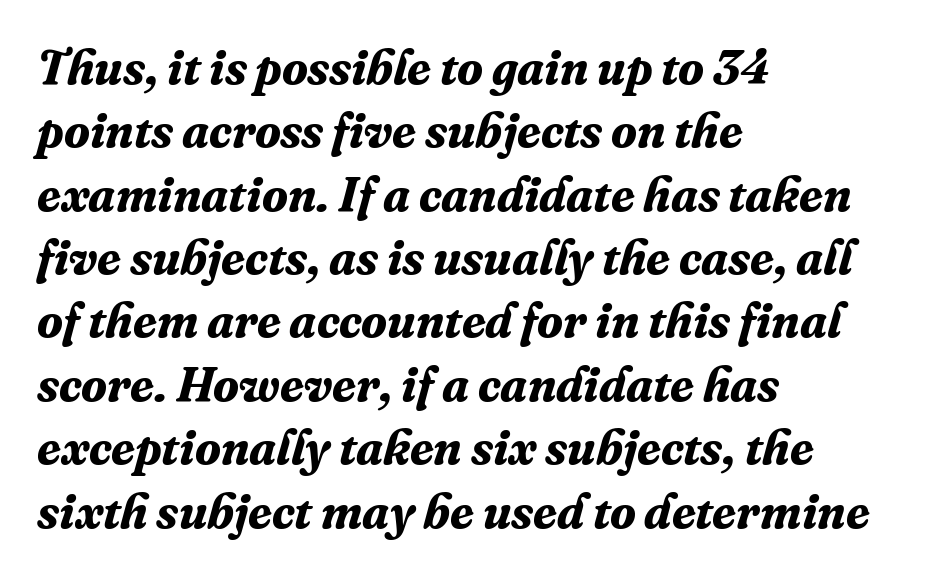
The image shows 48 px bold serif type, italic (leaning right); set left-aligned, normal line spacing (1.32x), normal letter spacing, not underlined; medium stroke contrast and a medium x-height.
